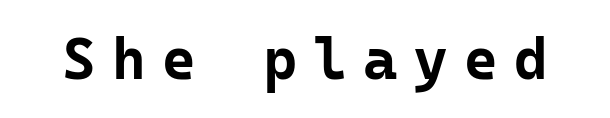
The image shows 58 px bold sans-serif type, upright, monospaced; set unusually wide letter spacing (+0.28 em), not underlined; low stroke contrast and a medium x-height.
